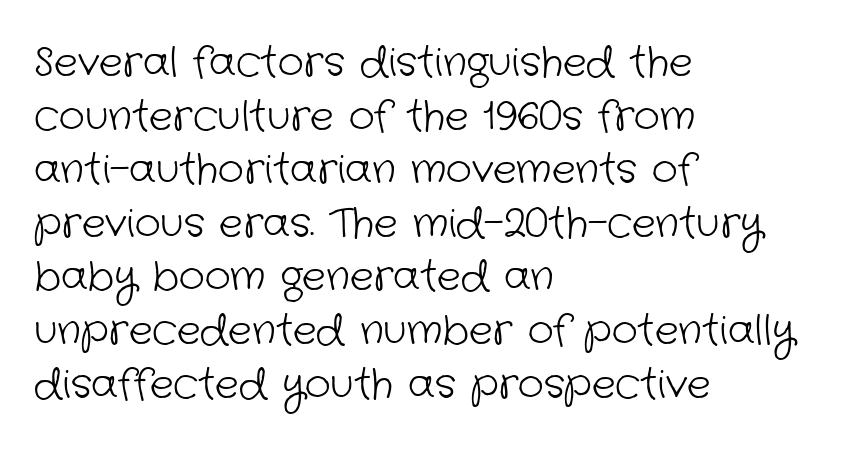
Q: Is the text bold? A: No.
Q: Is the typeface a serif or a sans-serif typeface? A: Sans-serif.
Q: Is the text underlined? A: No.
Q: How is the paragraph aligned? A: Left-aligned.
Q: Is the spacing between letters normal or unusually wide? A: Normal.
Q: Is the spacing between lines tight, normal or loose? A: Normal.
Q: Width (condensed, normal, or wide)? A: Normal.
Q: Stroke contrast? A: Low.
Q: x-height? A: Medium.
Q: Monospaced? A: No.
